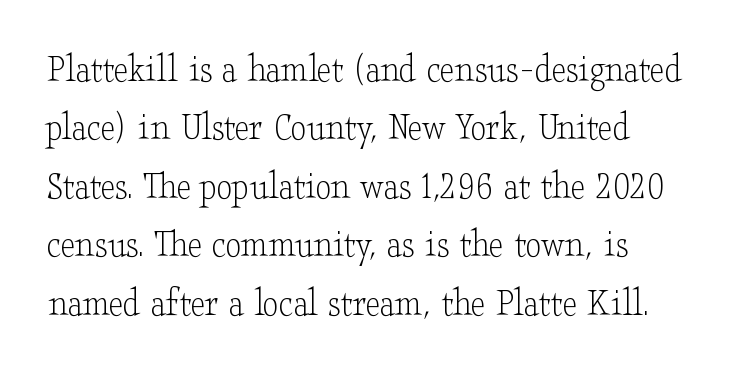
The image shows 40 px light, wide serif type, upright; set normal line spacing (1.46x), normal letter spacing, not underlined; low stroke contrast and a small x-height.
